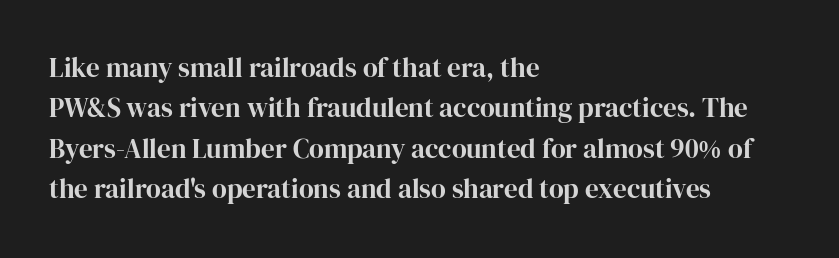
No italicization has been applied; the sample stays upright. This block has exactly the height ordinary leading produces. Students, note that the glyphs here touch the page at normal intervals. Typeset ragged right — the left edge is the straight one.
